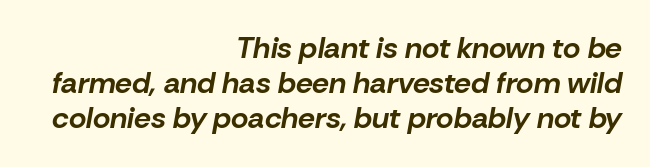
The image shows 30 px bold type, italic (leaning right); set right-aligned, line spacing 1.17x, normal letter spacing, not underlined; low stroke contrast and a medium x-height.
